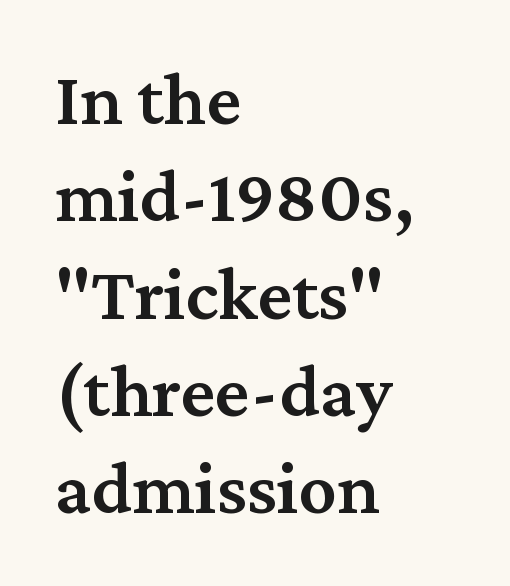
The image shows 76 px semibold serif type, upright; set left-aligned, normal line spacing (1.28x), normal letter spacing, not underlined; medium stroke contrast and a medium x-height.
